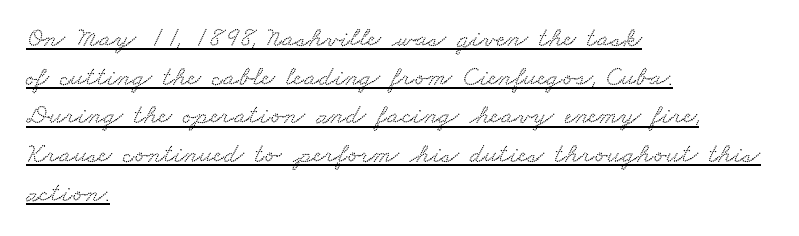
Q: Is the typeface a serif or a sans-serif typeface? A: Serif.
Q: Is the text underlined? A: Yes.
Q: How is the paragraph aligned? A: Left-aligned.
Q: Is the spacing between letters normal or unusually wide? A: Normal.
Q: Is the spacing between lines tight, normal or loose? A: Normal.
Q: Width (condensed, normal, or wide)? A: Wide.
Q: Stroke contrast? A: Low.
Q: x-height? A: Small.
Q: Monospaced? A: No.
